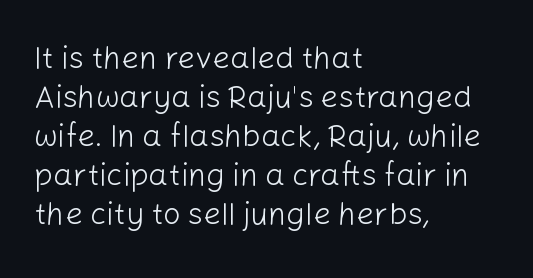
Tracking value appears to be zero — textbook default spacing. The lines are quadded left. The letters carry no serifs — their stems end cleanly without finishing strokes. No italicization has been applied; the sample stays upright. The area under the type is left untouched. Is there much room between lines? A standard amount, neither cramped nor airy.
